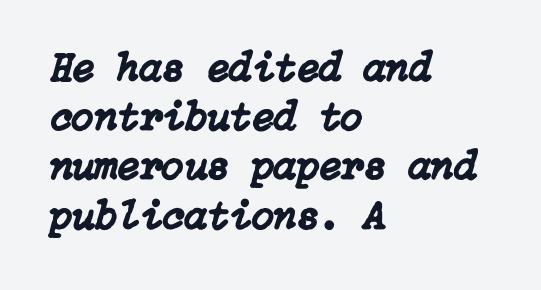
Q: Is the text italic (slanted)? A: Yes, it leans right by about 15 degrees.
Q: Is the text underlined? A: No.
Q: How is the paragraph aligned? A: Left-aligned.
Q: Is the spacing between letters normal or unusually wide? A: Normal.
Q: Width (condensed, normal, or wide)? A: Normal.
Q: Stroke contrast? A: Low.
Q: x-height? A: Medium.
